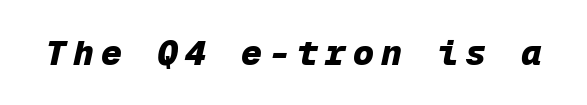
Stroke thickness is high; the sample reads as a true bold. Monospaced: the letters line up in strict vertical columns. The strip under each line holds only bare page. The face used here has a pronounced slope to its letters. The face used here is rendered with a markedly widened letterfit.
